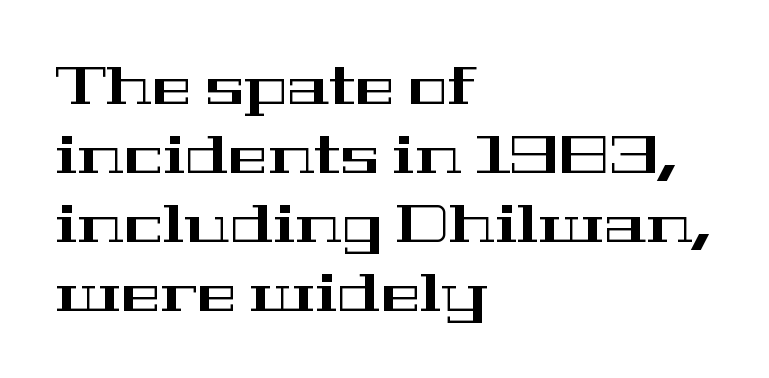
{"serif": "yes", "italic": "no", "width": "wide", "stroke_contrast": "high", "x_height": "medium", "monospaced": "no", "underline": "no", "align": "left", "line_spacing": "normal", "line_spacing_ratio": 1.3, "letter_spacing": "normal", "letter_spacing_em": 0.0, "glyph_px": 53}
